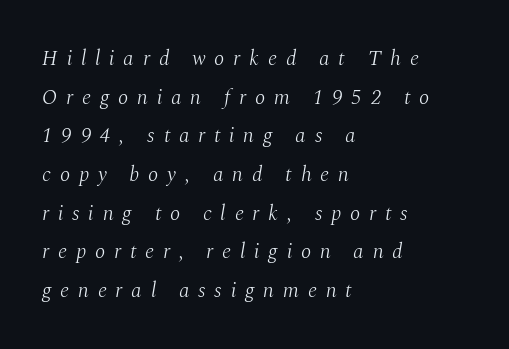
Q: Is the text bold? A: No.
Q: Is the text italic (slanted)? A: Yes, it leans right by about 10 degrees.
Q: Is the text underlined? A: No.
Q: How is the paragraph aligned? A: Left-aligned.
Q: Is the spacing between letters normal or unusually wide? A: Unusually wide.
